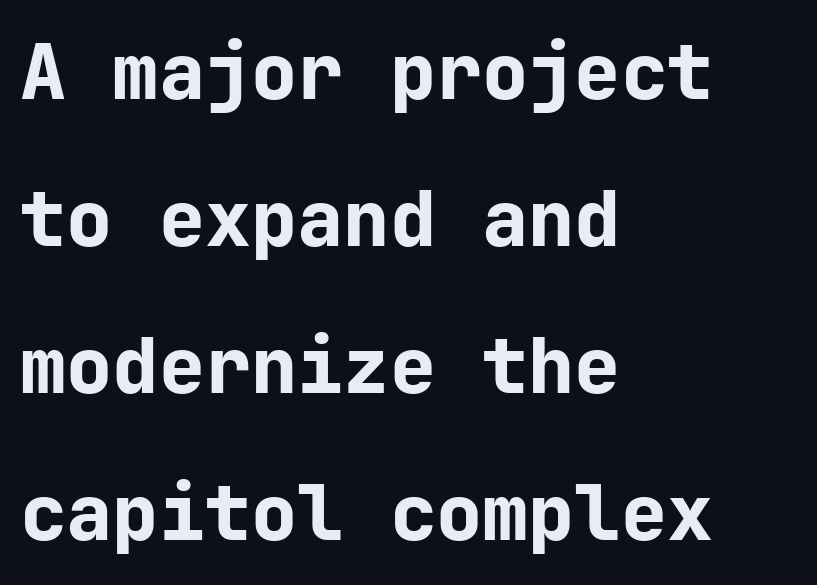
The text block is weighted toward the left margin, trailing off unevenly rightward. The zone under the glyphs is completely vacant. What weight is shown? A full bold with thick strokes. Vertical strokes here are truly vertical. Letterform terminals end flat and unadorned throughout the passage. This block would shrink considerably if given ordinary leading; it's expanded now.
